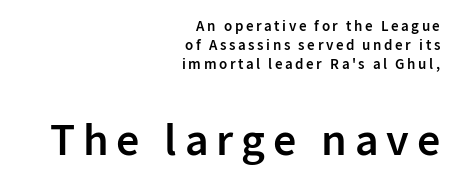
The second block has been scaled up relative to the first. Normally led — the rows are evenly, conventionally spaced. Look at the stroke-to-counter ratio: somewhat heavy, a semibold. You can tell it's not italic because the verticals are truly vertical.
